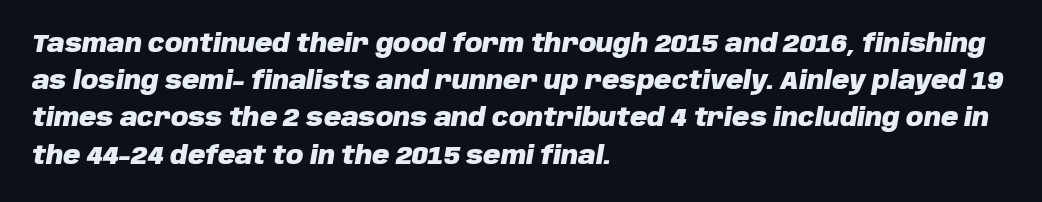
{"italic": "yes", "lean": "right", "slant_degrees": 10, "bold": "yes", "underline": "no", "align": "left", "line_spacing": "normal", "line_spacing_ratio": 1.55, "letter_spacing": "normal", "letter_spacing_em": 0.0, "glyph_px": 24}
